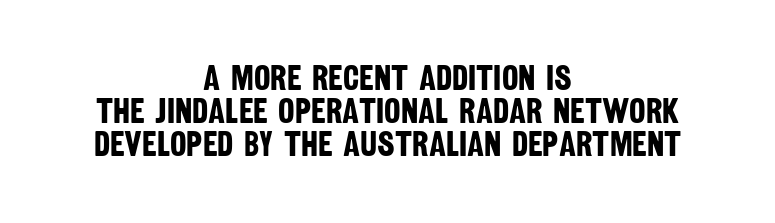
{"serif": "no", "bold": "yes", "weight": "bold", "width": "condensed", "stroke_contrast": "low", "x_height": "large", "monospaced": "no", "underline": "no", "align": "center", "line_spacing": "tight", "line_spacing_ratio": 0.95, "letter_spacing": "normal", "letter_spacing_em": 0.0, "glyph_px": 35}
